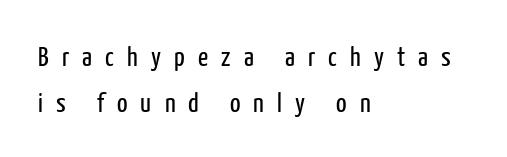
{"serif": "no", "italic": "no", "bold": "no", "weight": "regular", "width": "condensed", "stroke_contrast": "low", "x_height": "medium", "monospaced": "no", "underline": "no", "align": "left", "line_spacing": "normal", "line_spacing_ratio": 1.65, "letter_spacing": "wide", "letter_spacing_em": 0.47, "glyph_px": 28}
